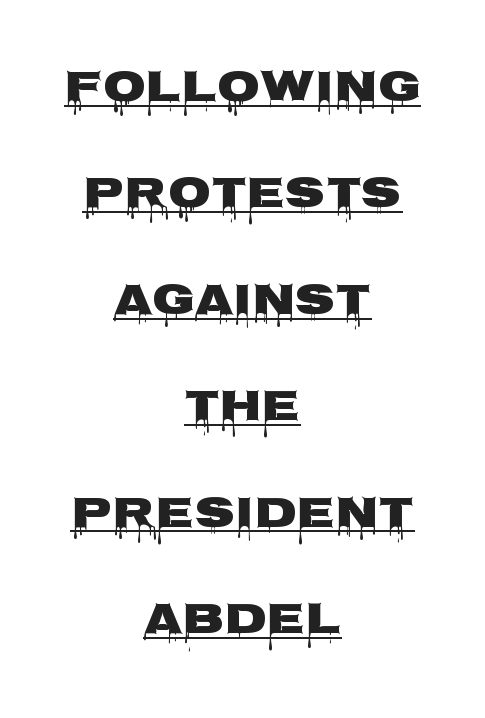
{"serif": "no", "italic": "no", "bold": "yes", "weight": "heavy", "width": "wide", "stroke_contrast": "low", "x_height": "large", "monospaced": "no", "underline": "yes", "align": "center", "line_spacing": "loose", "line_spacing_ratio": 2.42, "letter_spacing": "normal", "letter_spacing_em": 0.0, "glyph_px": 44}
